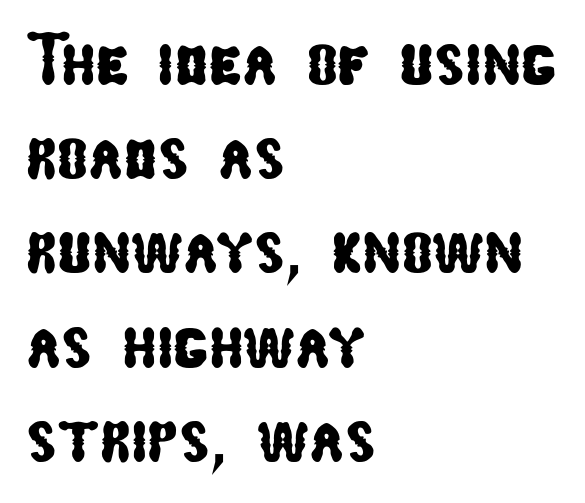
{"serif": "no", "width": "condensed", "stroke_contrast": "low", "x_height": "medium", "monospaced": "no", "underline": "no", "align": "left", "line_spacing": "normal", "line_spacing_ratio": 1.29, "letter_spacing": "normal", "letter_spacing_em": 0.0, "glyph_px": 73}
